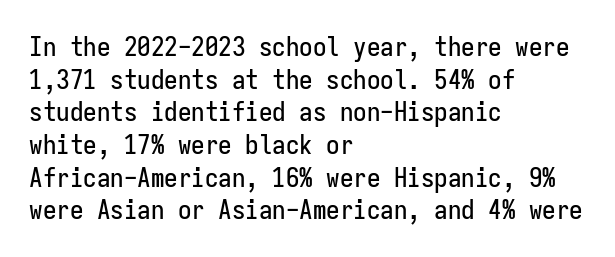
{"italic": "no", "underline": "no", "align": "left", "line_spacing_ratio": 1.21, "letter_spacing": "normal", "letter_spacing_em": 0.0, "glyph_px": 27}
